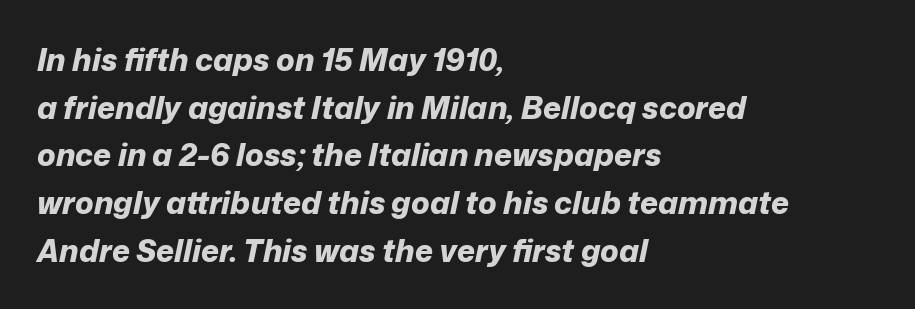
{"italic": "yes", "lean": "right", "slant_degrees": 12, "bold": "yes", "weight": "bold", "width": "normal", "stroke_contrast": "low", "x_height": "medium", "monospaced": "no", "underline": "no", "align": "left", "line_spacing": "normal", "line_spacing_ratio": 1.54, "letter_spacing": "normal", "letter_spacing_em": 0.0, "glyph_px": 31}
